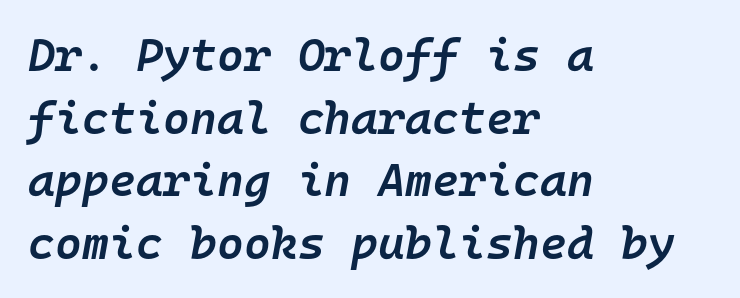
{"italic": "yes", "lean": "right", "slant_degrees": 10, "bold": "semi", "weight": "semibold", "width": "normal", "stroke_contrast": "low", "x_height": "medium", "monospaced": "yes", "underline": "no", "align": "left", "line_spacing": "normal", "line_spacing_ratio": 1.36, "letter_spacing": "normal", "letter_spacing_em": 0.0, "glyph_px": 46}
